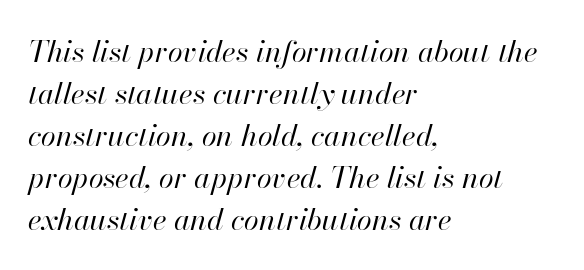
The line texture is even and compact thanks to regular tracking. Only glyphs here, with clear space below each row. When letters slant like this, we call the style italic. If you measured baseline to baseline, you'd find a middling distance.
